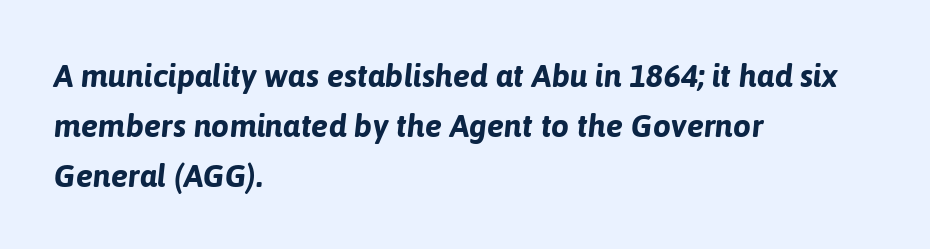
The image shows 32 px bold type, italic (leaning right); set left-aligned, normal line spacing (1.56x), normal letter spacing, not underlined; low stroke contrast and a medium x-height.
